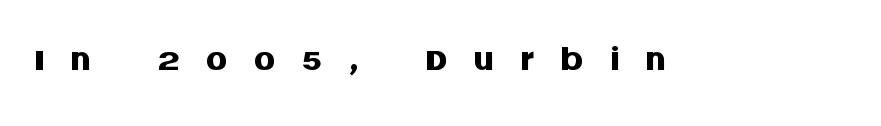
The image shows 57 px semibold sans-serif type, upright; set unusually wide letter spacing (+0.45 em), not underlined; medium stroke contrast and a large x-height.
